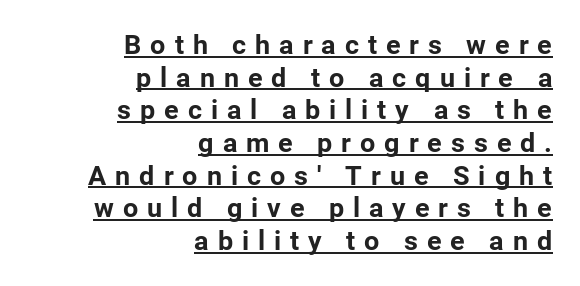
The text block is weighted toward the right margin, trailing off unevenly leftward. Italic: no, the glyphs are upright roman. The gaps between neighbouring characters are conspicuously large. Looks like someone drew a line under every word here.
